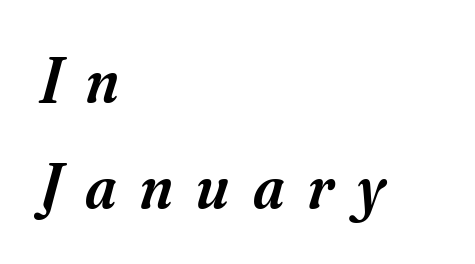
Substantial extra tracking has been applied to these lines. How would I describe the line gaps? Plain and ordinary. The passage is arranged the way most books set body copy — flush left. The passage shown leans; its letterforms are oblique. Type style note: has serifs. The string is rendered with underlining switched off.
